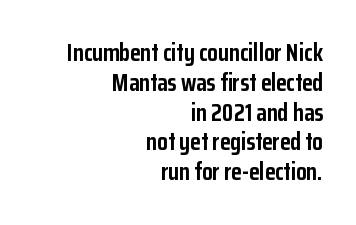
{"italic": "no", "bold": "yes", "underline": "no", "align": "right", "line_spacing_ratio": 1.24, "letter_spacing": "normal", "letter_spacing_em": 0.0, "glyph_px": 24}
